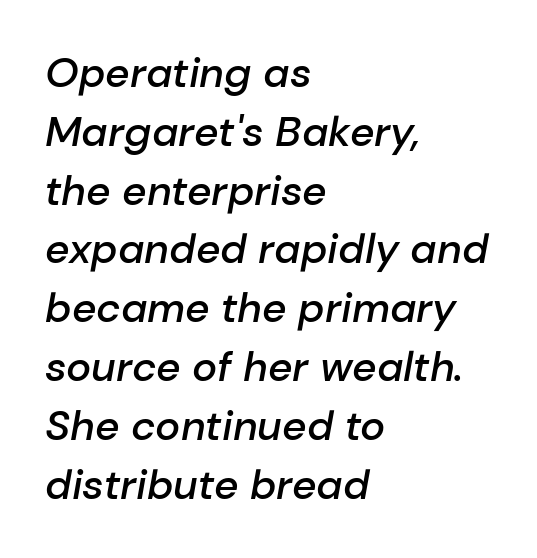
Q: Is the text bold? A: Semi-bold.
Q: Is the text italic (slanted)? A: Yes, it leans right by about 10 degrees.
Q: Is the text underlined? A: No.
Q: How is the paragraph aligned? A: Left-aligned.
Q: Is the spacing between letters normal or unusually wide? A: Normal.
Q: Is the spacing between lines tight, normal or loose? A: Normal.
Q: Width (condensed, normal, or wide)? A: Normal.
Q: Stroke contrast? A: Low.
Q: x-height? A: Medium.
Q: Monospaced? A: No.
